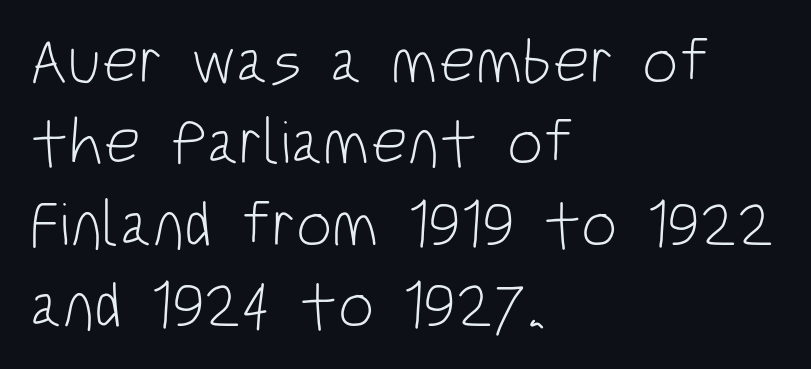
{"serif": "no", "italic": "no", "bold": "no", "weight": "light", "width": "condensed", "stroke_contrast": "low", "x_height": "large", "monospaced": "no", "underline": "no", "align": "left", "line_spacing": "normal", "line_spacing_ratio": 1.27, "letter_spacing": "normal", "letter_spacing_em": 0.0, "glyph_px": 64}
